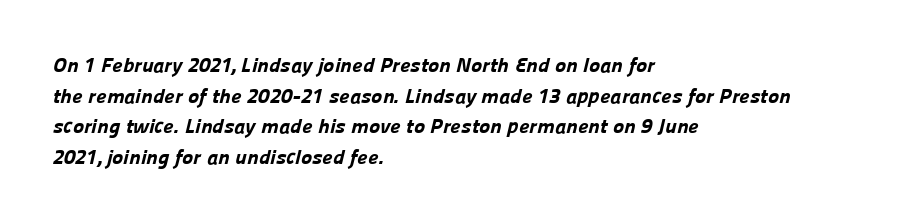
Q: Is the text bold? A: Yes.
Q: Is the text underlined? A: No.
Q: How is the paragraph aligned? A: Left-aligned.
Q: Is the spacing between letters normal or unusually wide? A: Normal.
Q: Is the spacing between lines tight, normal or loose? A: Normal.
